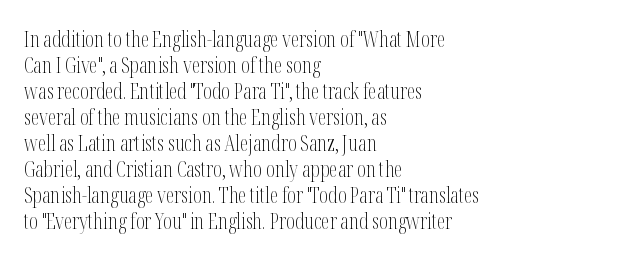
{"italic": "no", "bold": "no", "underline": "no", "align": "left", "line_spacing_ratio": 1.24, "letter_spacing": "normal", "letter_spacing_em": 0.0, "glyph_px": 21}
